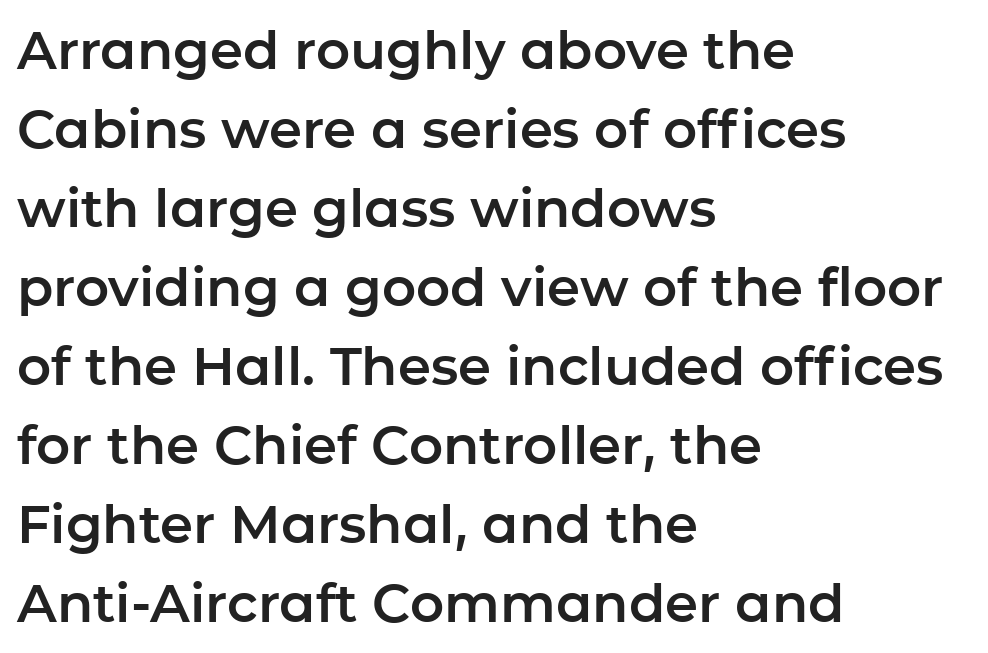
Q: Is the text italic (slanted)? A: No, it is upright.
Q: Is the typeface a serif or a sans-serif typeface? A: Sans-serif.
Q: Is the text underlined? A: No.
Q: How is the paragraph aligned? A: Left-aligned.
Q: Is the spacing between letters normal or unusually wide? A: Normal.
Q: Is the spacing between lines tight, normal or loose? A: Normal.
Q: Width (condensed, normal, or wide)? A: Normal.
Q: Stroke contrast? A: Low.
Q: x-height? A: Medium.
Q: Monospaced? A: No.
